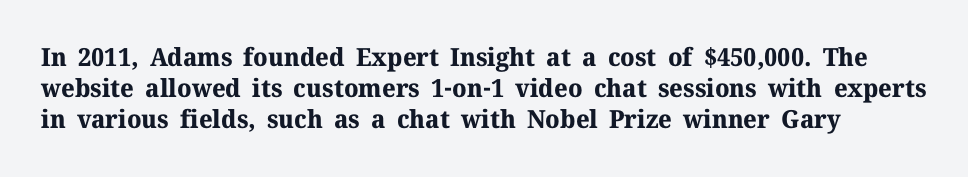
The image shows 25 px bold type, upright; set line spacing 1.24x, normal letter spacing, not underlined.
